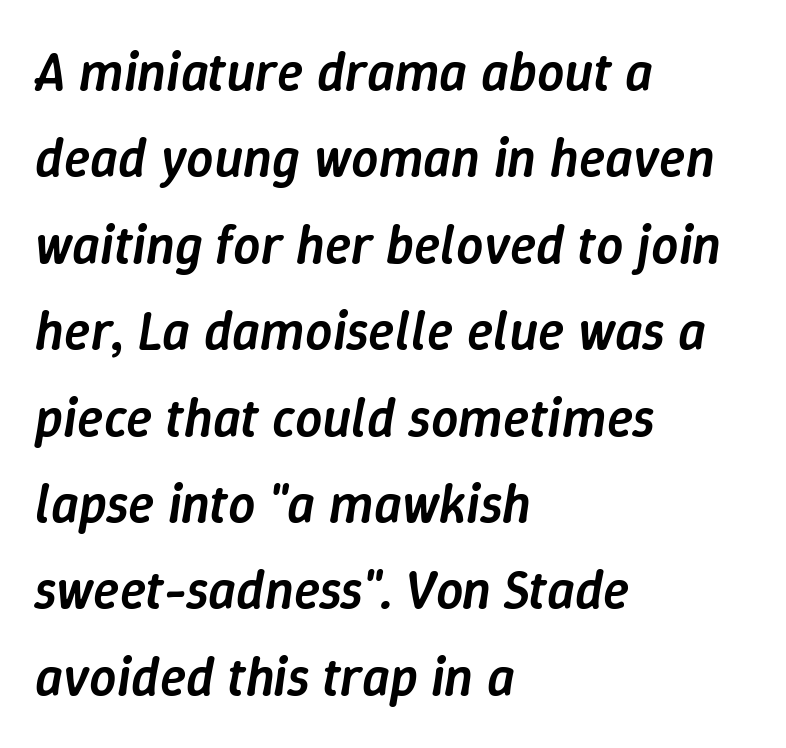
{"italic": "yes", "lean": "right", "slant_degrees": 9, "bold": "semi", "weight": "semibold", "width": "normal", "stroke_contrast": "low", "x_height": "medium", "monospaced": "no", "underline": "no", "align": "left", "line_spacing": "normal", "line_spacing_ratio": 1.6, "letter_spacing": "normal", "letter_spacing_em": 0.0, "glyph_px": 54}
